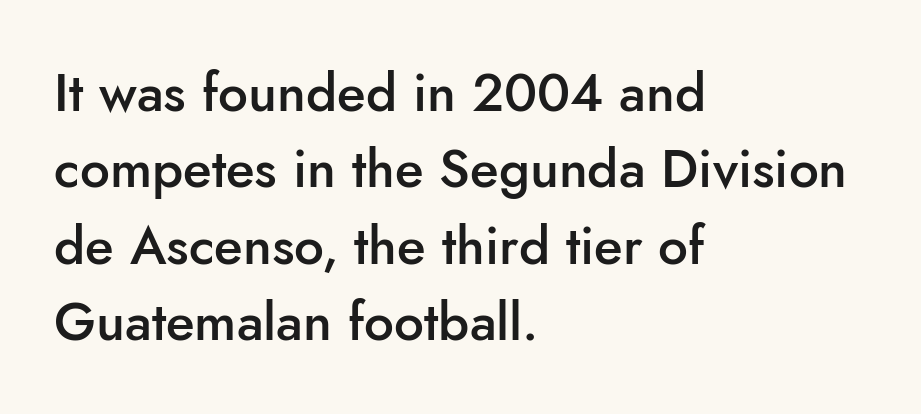
The image shows 53 px semibold sans-serif type, upright; set left-aligned, normal line spacing (1.44x), normal letter spacing, not underlined; low stroke contrast and a small x-height.
